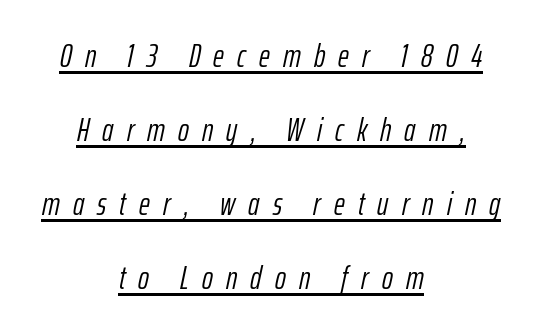
Caption: multi-line text, centered on the measure. Proportional: the letters do not fall into vertical columns. Underlining? Definitely there. Stroke thickness stays within the range of a standard reading face or lighter. Emphasis-style slanted type is in use. Loose tracking; the words dissolve into strings of separated letters.
